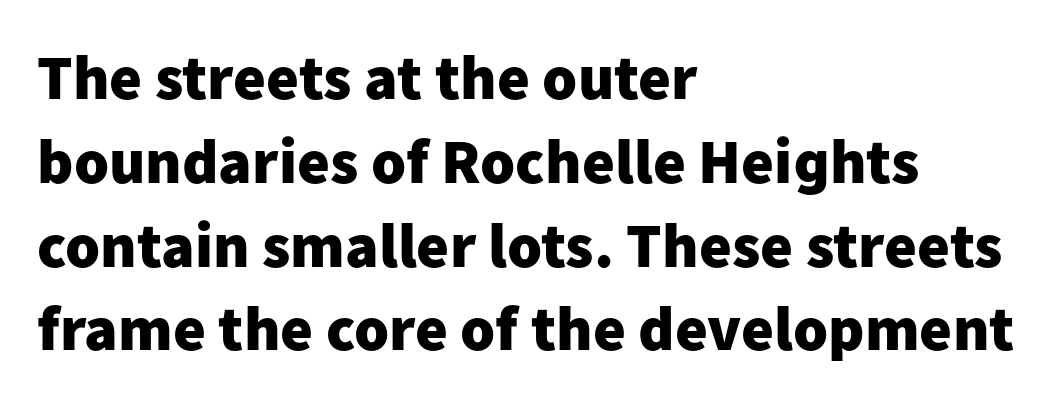
Q: Is the text bold? A: Yes.
Q: Is the text italic (slanted)? A: No, it is upright.
Q: Is the typeface a serif or a sans-serif typeface? A: Sans-serif.
Q: Is the text underlined? A: No.
Q: How is the paragraph aligned? A: Left-aligned.
Q: Is the spacing between letters normal or unusually wide? A: Normal.
Q: Is the spacing between lines tight, normal or loose? A: Normal.
Q: Width (condensed, normal, or wide)? A: Normal.
Q: Stroke contrast? A: Low.
Q: x-height? A: Medium.
Q: Monospaced? A: No.
